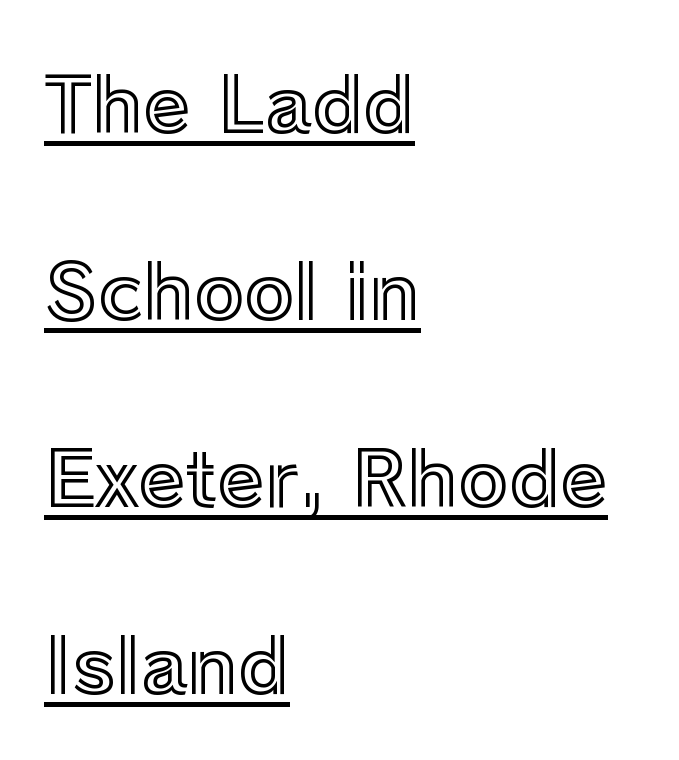
{"italic": "no", "width": "normal", "x_height": "medium", "monospaced": "no", "underline": "yes", "align": "left", "line_spacing": "loose", "line_spacing_ratio": 2.46, "letter_spacing": "normal", "letter_spacing_em": 0.0, "glyph_px": 76}
